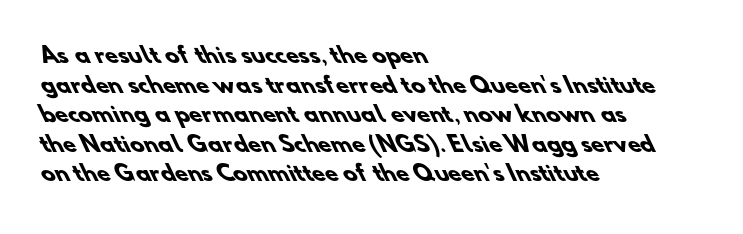
{"bold": "yes", "underline": "no", "align": "left", "line_spacing": "normal", "line_spacing_ratio": 1.41, "letter_spacing": "normal", "letter_spacing_em": 0.0, "glyph_px": 21}
